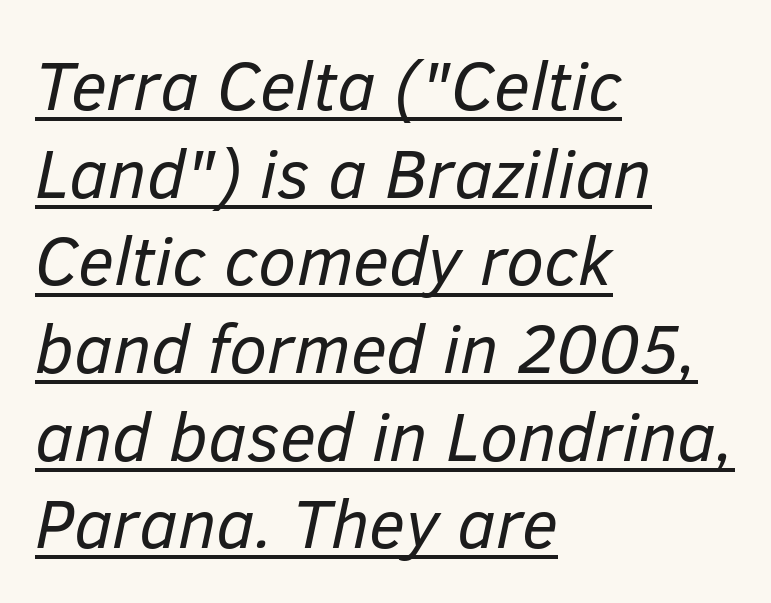
{"italic": "yes", "lean": "right", "slant_degrees": 12, "bold": "no", "weight": "regular", "width": "normal", "stroke_contrast": "low", "x_height": "medium", "monospaced": "no", "underline": "yes", "align": "left", "line_spacing": "normal", "line_spacing_ratio": 1.27, "letter_spacing": "normal", "letter_spacing_em": 0.0, "glyph_px": 69}
